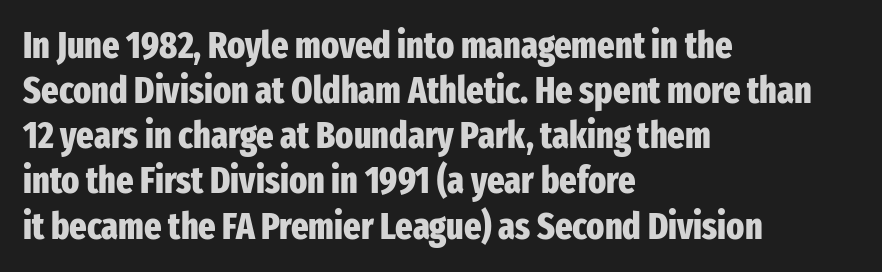
{"serif": "no", "italic": "no", "bold": "yes", "weight": "heavy", "width": "condensed", "stroke_contrast": "low", "x_height": "medium", "monospaced": "no", "underline": "no", "align": "left", "line_spacing_ratio": 1.22, "letter_spacing": "normal", "letter_spacing_em": 0.0, "glyph_px": 37}
